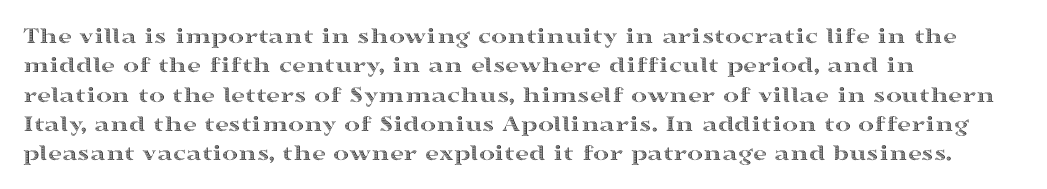
Q: Is the text italic (slanted)? A: No, it is upright.
Q: Is the text underlined? A: No.
Q: How is the paragraph aligned? A: Left-aligned.
Q: Is the spacing between letters normal or unusually wide? A: Normal.
